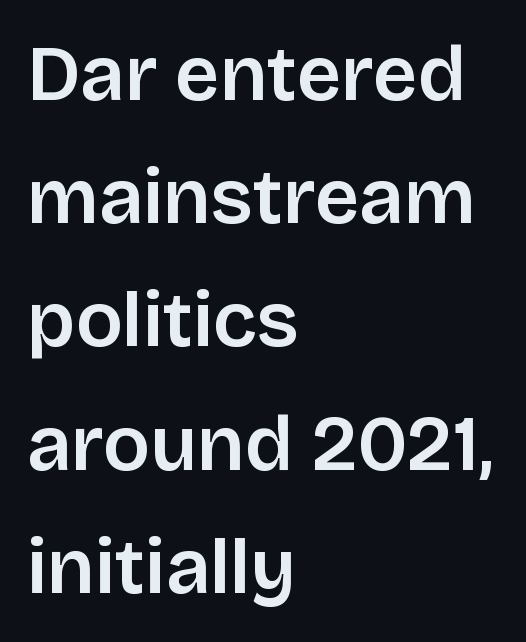
Notice how the stems are strictly vertical — no italics here. A typesetter would call this zero additional tracking. Character widths vary here, with narrow letters taking less room than wide ones. No feet cap the strokes, marking this as sans-serif type. Regarding leading, the lines here are spaced in the standard way.
